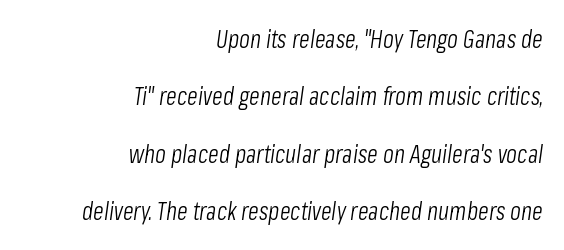
Q: Is the text bold? A: No.
Q: Is the text italic (slanted)? A: Yes, it leans right by about 8 degrees.
Q: Is the text underlined? A: No.
Q: How is the paragraph aligned? A: Right-aligned.
Q: Is the spacing between letters normal or unusually wide? A: Normal.
Q: Is the spacing between lines tight, normal or loose? A: Loose.
